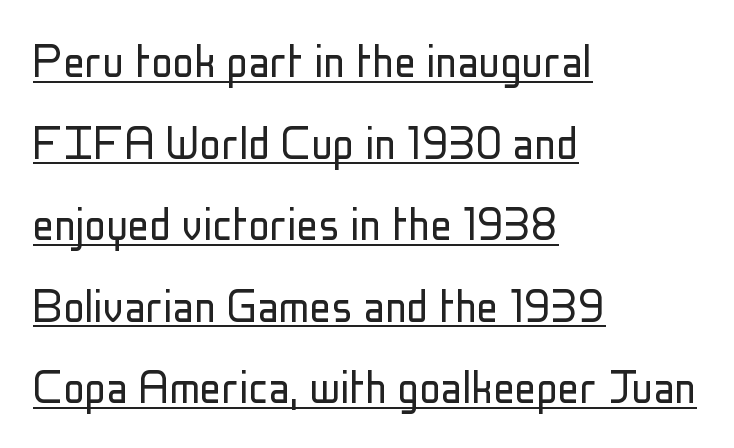
Q: Is the text bold? A: No.
Q: Is the text italic (slanted)? A: No, it is upright.
Q: Is the typeface a serif or a sans-serif typeface? A: Sans-serif.
Q: Is the text underlined? A: Yes.
Q: How is the paragraph aligned? A: Left-aligned.
Q: Is the spacing between letters normal or unusually wide? A: Normal.
Q: Is the spacing between lines tight, normal or loose? A: Normal.
Q: Width (condensed, normal, or wide)? A: Condensed.
Q: Stroke contrast? A: Low.
Q: x-height? A: Medium.
Q: Monospaced? A: No.
